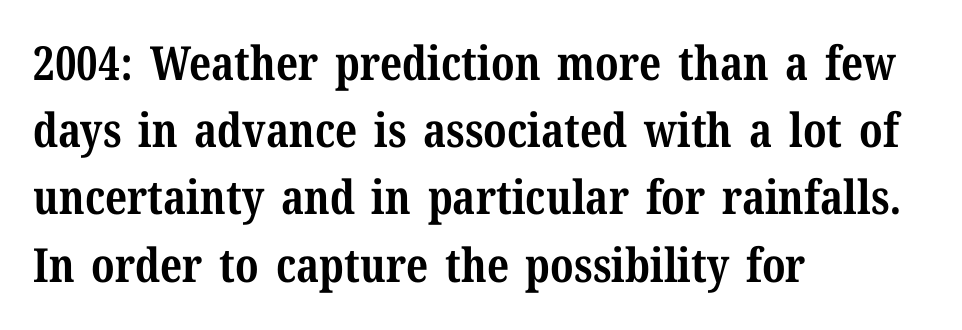
Q: Is the text bold? A: Yes.
Q: Is the text italic (slanted)? A: No, it is upright.
Q: Is the typeface a serif or a sans-serif typeface? A: Serif.
Q: Is the text underlined? A: No.
Q: How is the paragraph aligned? A: Left-aligned.
Q: Is the spacing between letters normal or unusually wide? A: Normal.
Q: Is the spacing between lines tight, normal or loose? A: Normal.
Q: Width (condensed, normal, or wide)? A: Normal.
Q: Stroke contrast? A: Medium.
Q: x-height? A: Medium.
Q: Monospaced? A: No.
